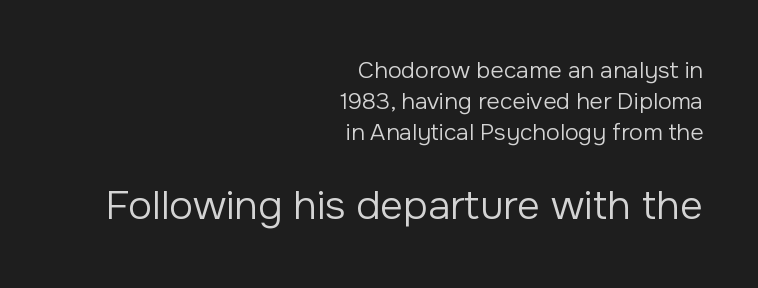
{"serif": "no", "italic": "no", "bold": "no", "weight": "regular", "width": "normal", "stroke_contrast": "low", "x_height": "medium", "monospaced": "no", "underline": "no", "align": "right", "line_spacing": "normal", "line_spacing_ratio": 1.35, "letter_spacing": "normal", "letter_spacing_em": 0.0, "larger_block": "second", "size_ratio": 1.74, "glyph_px": 40}
